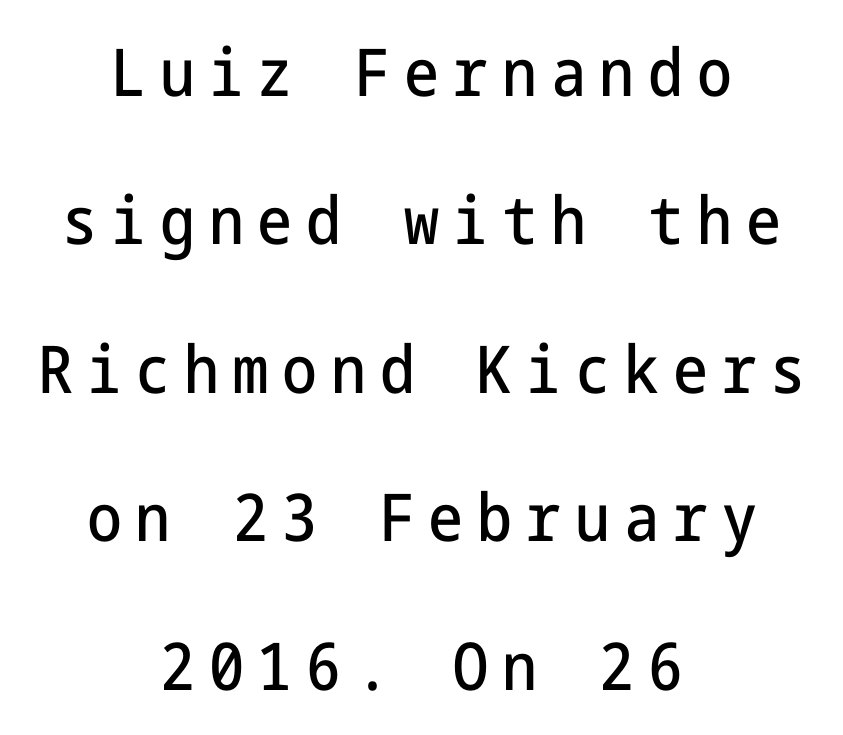
Q: Is the text italic (slanted)? A: No, it is upright.
Q: Is the typeface a serif or a sans-serif typeface? A: Sans-serif.
Q: Is the text underlined? A: No.
Q: How is the paragraph aligned? A: Centered.
Q: Is the spacing between letters normal or unusually wide? A: Unusually wide.
Q: Is the spacing between lines tight, normal or loose? A: Loose.
Q: Width (condensed, normal, or wide)? A: Condensed.
Q: Stroke contrast? A: Low.
Q: x-height? A: Medium.
